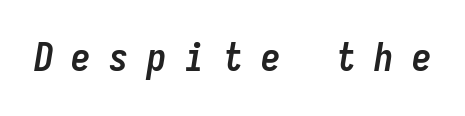
The foot of each line stays bare and open. Letter spacing: wide. These lines are rendered in a fixed-pitch font. Summary of weight: heavy, a full bold. In terms of posture, this sample is oblique.
